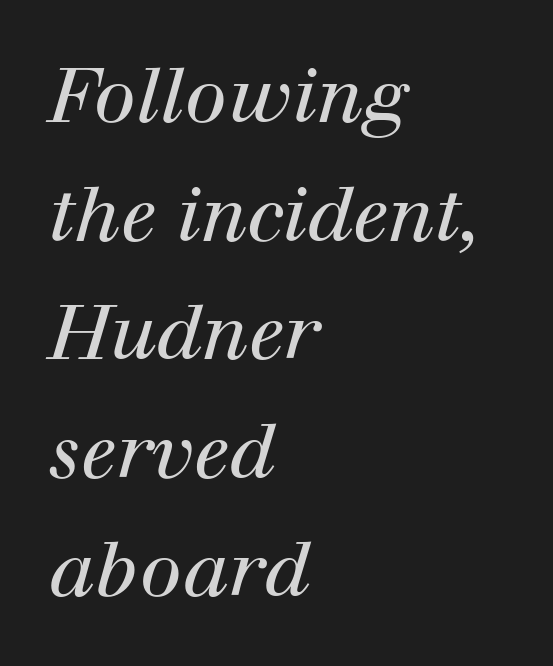
The image shows 76 px regular-weight serif type, italic (leaning right); set left-aligned, normal line spacing (1.56x), normal letter spacing, not underlined; high stroke contrast and a medium x-height.
